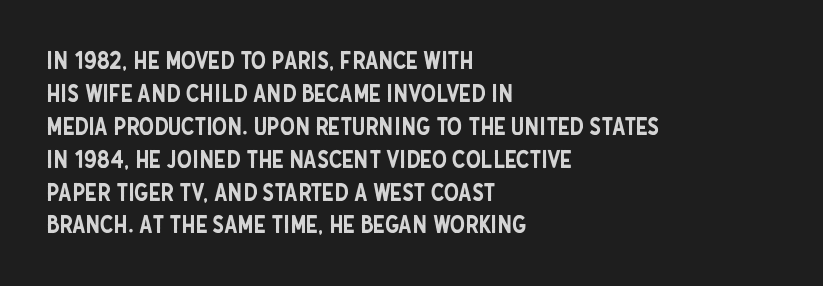
Q: Is the text italic (slanted)? A: No, it is upright.
Q: Is the text underlined? A: No.
Q: How is the paragraph aligned? A: Left-aligned.
Q: Is the spacing between letters normal or unusually wide? A: Normal.
Q: Is the spacing between lines tight, normal or loose? A: Normal.
